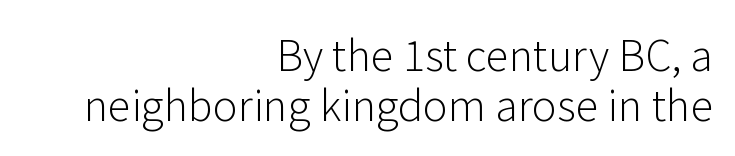
Q: Is the text bold? A: No.
Q: Is the text italic (slanted)? A: No, it is upright.
Q: Is the typeface a serif or a sans-serif typeface? A: Sans-serif.
Q: Is the text underlined? A: No.
Q: How is the paragraph aligned? A: Right-aligned.
Q: Is the spacing between letters normal or unusually wide? A: Normal.
Q: Width (condensed, normal, or wide)? A: Normal.
Q: Stroke contrast? A: Low.
Q: x-height? A: Medium.
Q: Monospaced? A: No.
